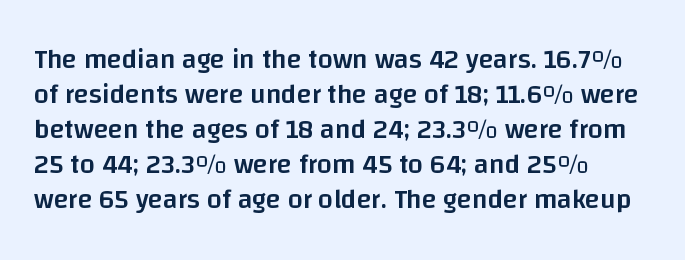
Q: Is the text bold? A: Semi-bold.
Q: Is the text italic (slanted)? A: No, it is upright.
Q: Is the text underlined? A: No.
Q: How is the paragraph aligned? A: Left-aligned.
Q: Is the spacing between letters normal or unusually wide? A: Normal.
Q: Is the spacing between lines tight, normal or loose? A: Normal.
